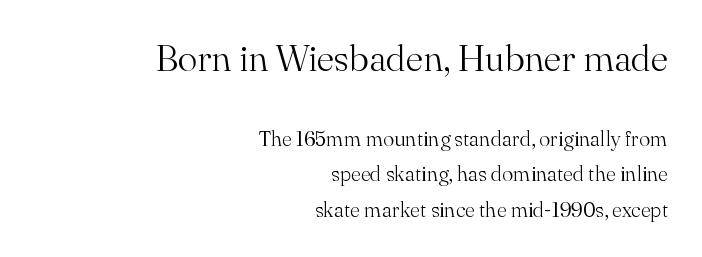
{"serif": "yes", "italic": "no", "bold": "no", "weight": "light", "width": "normal", "stroke_contrast": "medium", "x_height": "small", "monospaced": "no", "underline": "no", "align": "right", "line_spacing": "normal", "line_spacing_ratio": 1.67, "letter_spacing": "normal", "letter_spacing_em": 0.0, "larger_block": "first", "size_ratio": 1.76, "glyph_px": 37}
